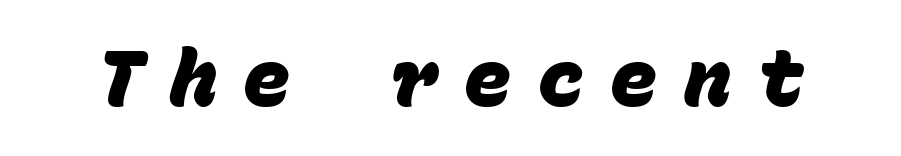
Q: Is the text bold? A: Yes.
Q: Is the typeface a serif or a sans-serif typeface? A: Sans-serif.
Q: Is the text underlined? A: No.
Q: Is the spacing between letters normal or unusually wide? A: Unusually wide.
Q: Width (condensed, normal, or wide)? A: Normal.
Q: Stroke contrast? A: Low.
Q: x-height? A: Large.
Q: Monospaced? A: Yes.
